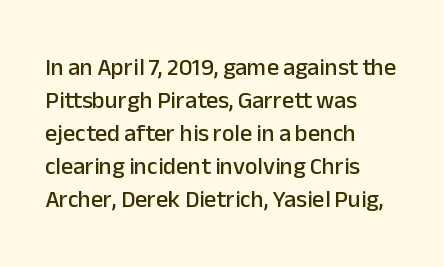
The type sits square on the baseline with zero lean. Students, observe: this is what conventionally led text looks like. Notice how the passage keeps a crisp vertical edge on the left only. Lines of text with bare space underneath.
